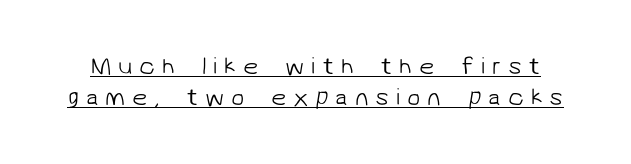
Q: Is the text bold? A: No.
Q: Is the text underlined? A: Yes.
Q: Is the spacing between letters normal or unusually wide? A: Unusually wide.
Q: Is the spacing between lines tight, normal or loose? A: Normal.
